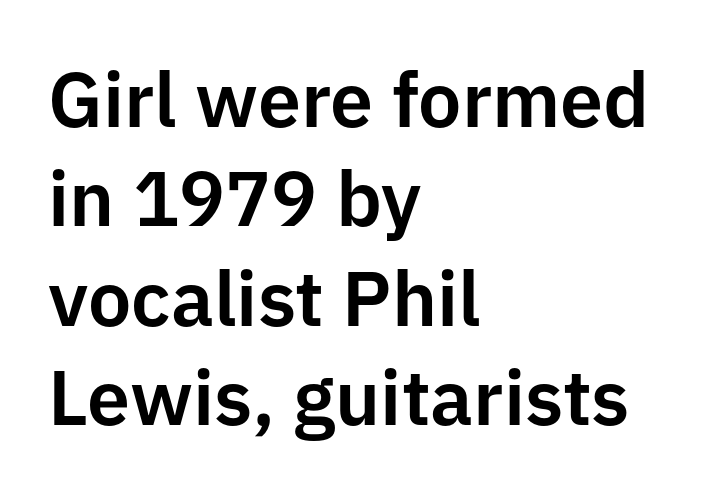
Q: Is the text italic (slanted)? A: No, it is upright.
Q: Is the typeface a serif or a sans-serif typeface? A: Sans-serif.
Q: Is the text underlined? A: No.
Q: How is the paragraph aligned? A: Left-aligned.
Q: Is the spacing between letters normal or unusually wide? A: Normal.
Q: Is the spacing between lines tight, normal or loose? A: Normal.
Q: Width (condensed, normal, or wide)? A: Normal.
Q: Stroke contrast? A: Low.
Q: x-height? A: Medium.
Q: Monospaced? A: No.
